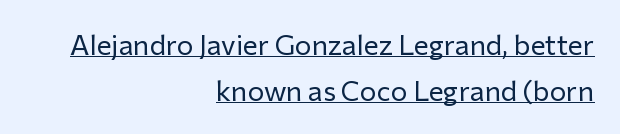
Q: Is the text bold? A: No.
Q: Is the text italic (slanted)? A: No, it is upright.
Q: Is the typeface a serif or a sans-serif typeface? A: Sans-serif.
Q: Is the text underlined? A: Yes.
Q: How is the paragraph aligned? A: Right-aligned.
Q: Is the spacing between letters normal or unusually wide? A: Normal.
Q: Is the spacing between lines tight, normal or loose? A: Normal.
Q: Width (condensed, normal, or wide)? A: Normal.
Q: Stroke contrast? A: Low.
Q: x-height? A: Medium.
Q: Monospaced? A: No.
